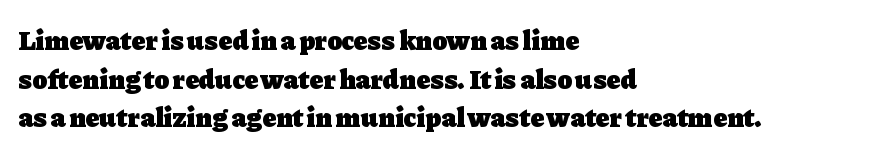
{"serif": "yes", "italic": "no", "bold": "yes", "weight": "heavy", "width": "normal", "stroke_contrast": "low", "x_height": "medium", "monospaced": "no", "underline": "no", "align": "left", "line_spacing": "normal", "line_spacing_ratio": 1.38, "letter_spacing": "normal", "letter_spacing_em": 0.0, "glyph_px": 28}
